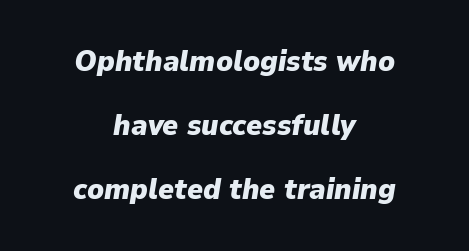
The image shows 30 px heavy type, italic (leaning right); set centered, loose line spacing (2.14x), normal letter spacing, not underlined; low stroke contrast and a medium x-height.
